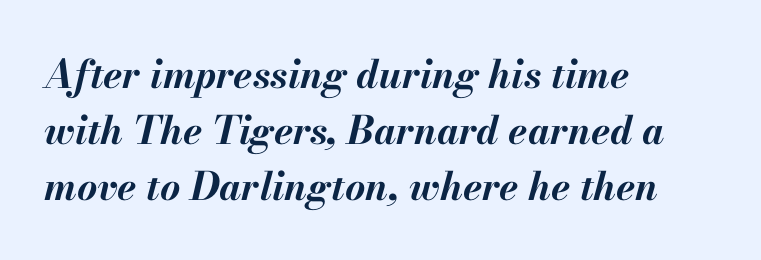
Q: Is the text bold? A: Yes.
Q: Is the text italic (slanted)? A: Yes, it leans right by about 13 degrees.
Q: Is the text underlined? A: No.
Q: How is the paragraph aligned? A: Left-aligned.
Q: Is the spacing between letters normal or unusually wide? A: Normal.
Q: Is the spacing between lines tight, normal or loose? A: Normal.
Q: Width (condensed, normal, or wide)? A: Normal.
Q: Stroke contrast? A: Medium.
Q: x-height? A: Small.
Q: Monospaced? A: No.
